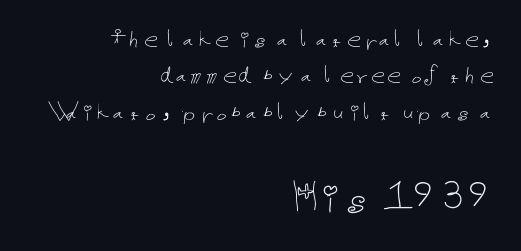
One-word summary of the alignment: right. Characters remain perfectly vertical along every line. Normally led — the rows are evenly, conventionally spaced. Weight: regular or lighter. Only glyphs here, with clear space below each row. In this sample the second text group is rendered at the bigger scale.
